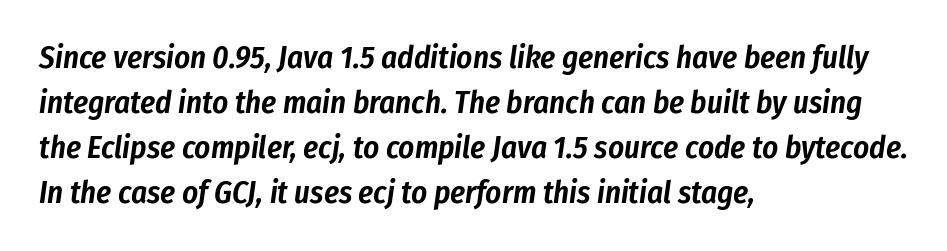
Q: Is the text italic (slanted)? A: Yes, it leans right by about 8 degrees.
Q: Is the text underlined? A: No.
Q: How is the paragraph aligned? A: Left-aligned.
Q: Is the spacing between letters normal or unusually wide? A: Normal.
Q: Is the spacing between lines tight, normal or loose? A: Normal.
Q: Width (condensed, normal, or wide)? A: Condensed.
Q: Stroke contrast? A: Low.
Q: x-height? A: Medium.
Q: Monospaced? A: No.
